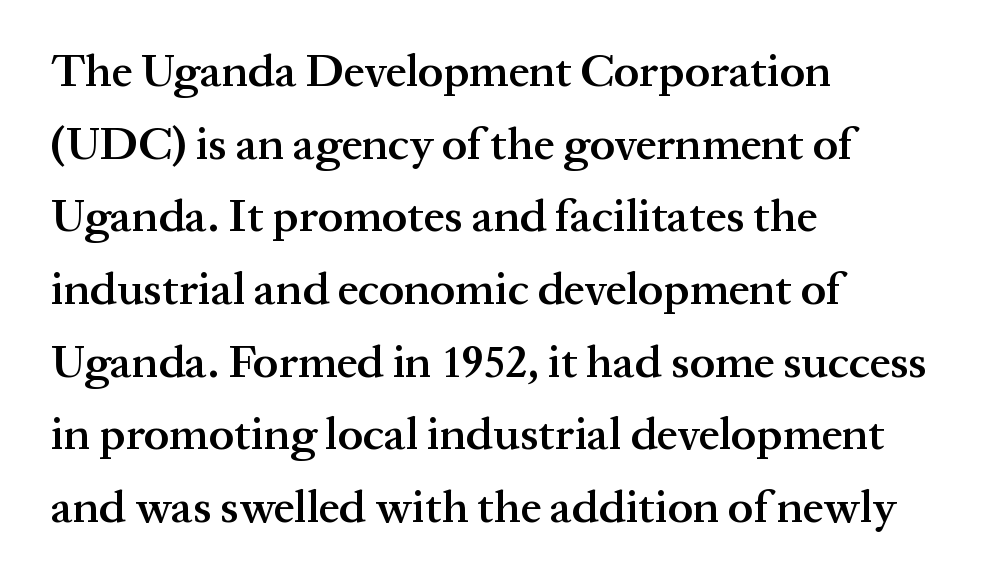
The image shows 46 px semibold serif type, upright; set left-aligned, normal line spacing (1.58x), normal letter spacing, not underlined; medium stroke contrast and a medium x-height.
